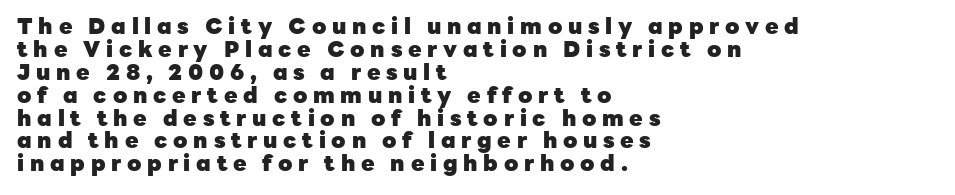
On the weight axis this lands at bold, roughly 700. The space between consecutive lines is stingy. Just letters on the line, the space beneath them empty. The paragraph shown leans on its left margin.
